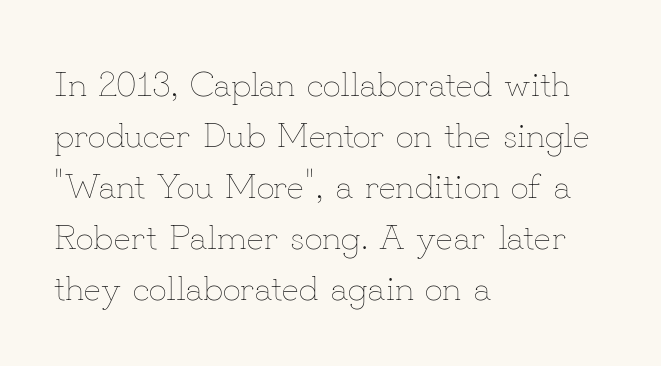
The image shows 36 px thin type, upright; set left-aligned, normal line spacing (1.42x), normal letter spacing, not underlined; low stroke contrast and a small x-height.
